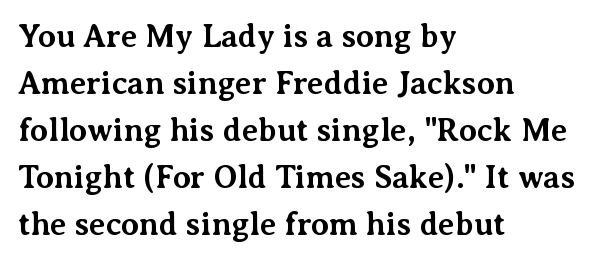
The image shows 32 px bold serif type, upright; set left-aligned, normal line spacing (1.47x), normal letter spacing, not underlined; medium stroke contrast and a medium x-height.
